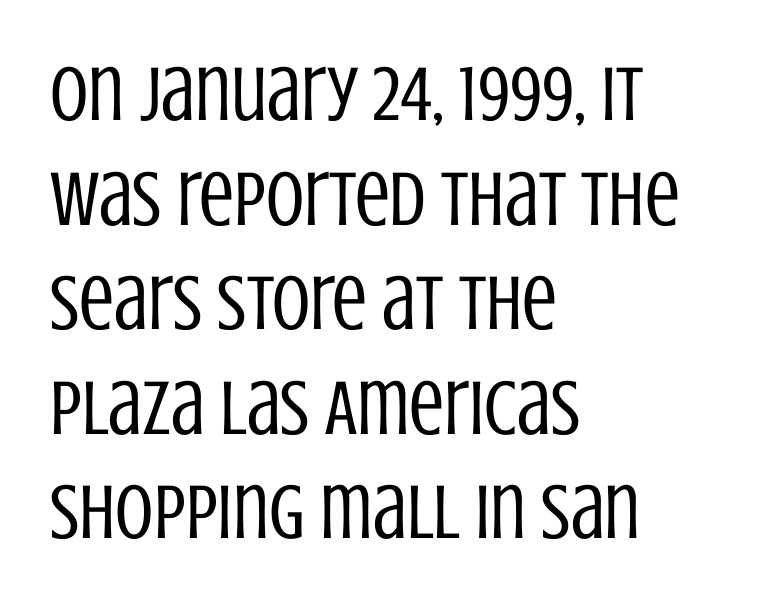
{"serif": "no", "italic": "no", "bold": "no", "weight": "regular", "width": "condensed", "stroke_contrast": "low", "x_height": "large", "monospaced": "no", "underline": "no", "align": "left", "line_spacing": "normal", "line_spacing_ratio": 1.34, "letter_spacing": "normal", "letter_spacing_em": 0.0, "glyph_px": 78}
